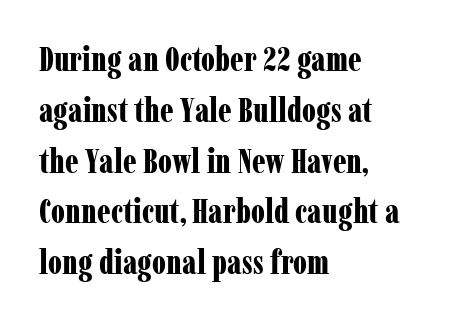
Q: Is the text bold? A: Yes.
Q: Is the text italic (slanted)? A: No, it is upright.
Q: Is the typeface a serif or a sans-serif typeface? A: Serif.
Q: Is the text underlined? A: No.
Q: How is the paragraph aligned? A: Left-aligned.
Q: Is the spacing between letters normal or unusually wide? A: Normal.
Q: Is the spacing between lines tight, normal or loose? A: Normal.
Q: Width (condensed, normal, or wide)? A: Condensed.
Q: Stroke contrast? A: Low.
Q: x-height? A: Medium.
Q: Monospaced? A: No.
